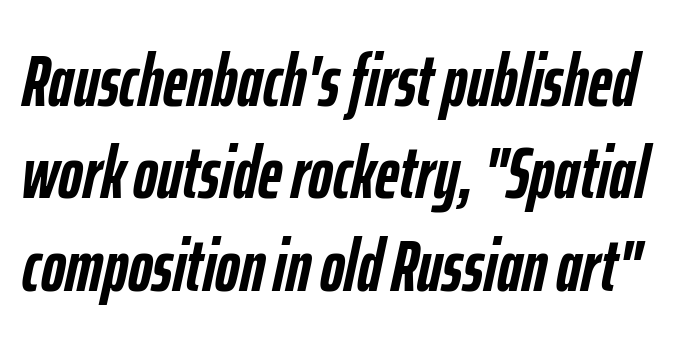
{"italic": "yes", "lean": "right", "slant_degrees": 12, "bold": "yes", "weight": "semibold", "width": "condensed", "stroke_contrast": "low", "x_height": "medium", "monospaced": "no", "underline": "no", "line_spacing": "normal", "line_spacing_ratio": 1.25, "letter_spacing": "normal", "letter_spacing_em": 0.0, "glyph_px": 74}
